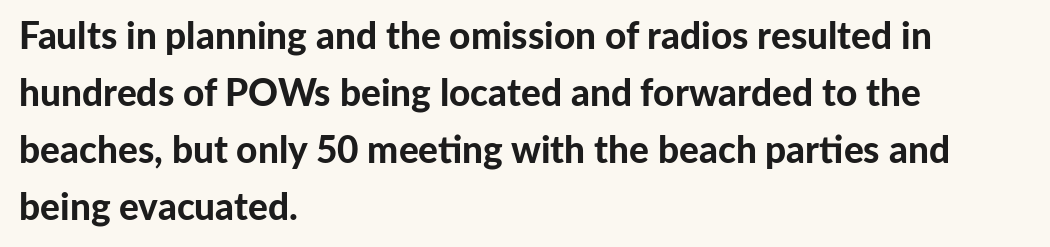
The image shows 37 px bold sans-serif type, upright; set left-aligned, normal line spacing (1.54x), normal letter spacing, not underlined; low stroke contrast and a medium x-height.
